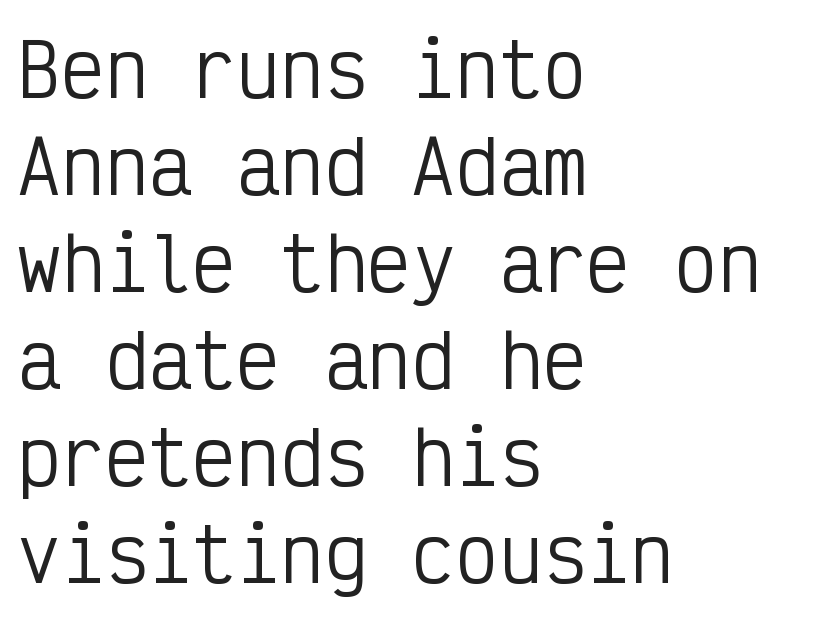
The passage shown is not underscored anywhere. One glance says typical: line gaps are just what's usual. The face used here is a sans, in the tradition of grotesques and geometrics. Reading down the block, your eye returns to a fixed left position each line. Look at the tracking — it's just the regular setting, nothing added.
